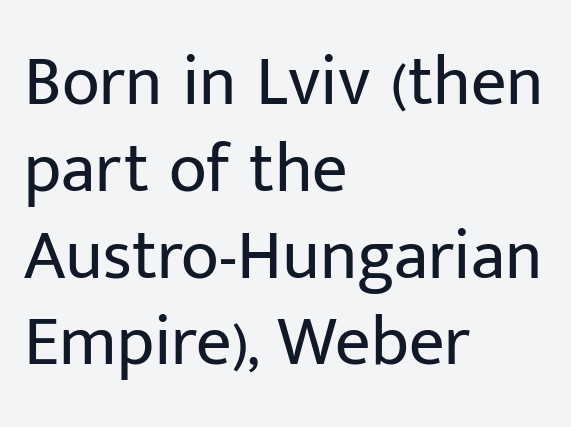
Do the characters align in a grid? No, the font is proportional. Unlike italic type, these characters show no tilt at all. Nope, no serifs anywhere on these letters. Check under the words: just untouched page.
